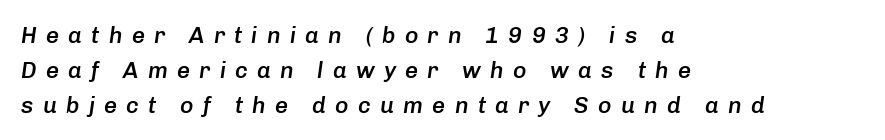
Q: Is the text bold? A: Semi-bold.
Q: Is the text italic (slanted)? A: Yes, it leans right by about 8 degrees.
Q: Is the text underlined? A: No.
Q: How is the paragraph aligned? A: Left-aligned.
Q: Is the spacing between letters normal or unusually wide? A: Unusually wide.
Q: Is the spacing between lines tight, normal or loose? A: Normal.
